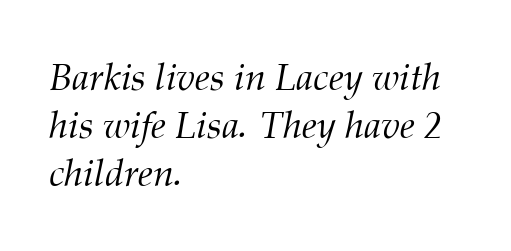
{"serif": "yes", "italic": "yes", "lean": "right", "slant_degrees": 12, "bold": "no", "weight": "light", "width": "normal", "stroke_contrast": "medium", "x_height": "medium", "monospaced": "no", "underline": "no", "align": "left", "line_spacing": "normal", "line_spacing_ratio": 1.26, "letter_spacing": "normal", "letter_spacing_em": 0.0, "glyph_px": 38}
